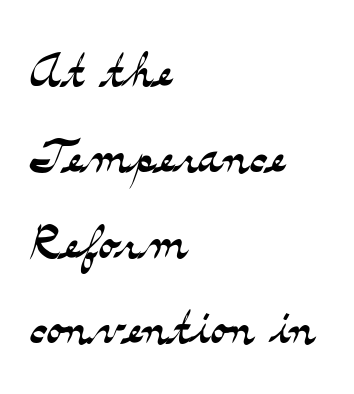
Is the type heavy? It reads as light-to-regular instead. What kind of face is this? One with serifs. Looks like regular typesetting: each glyph gets only the width it needs.
